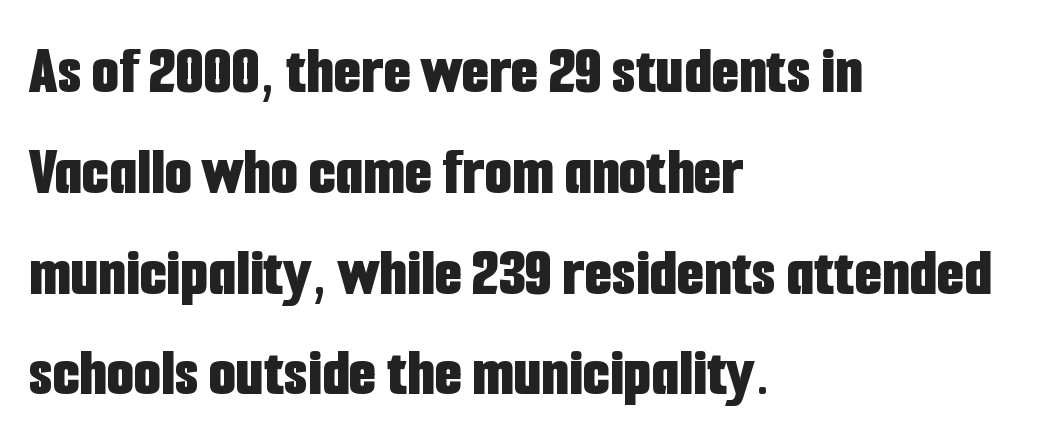
In CSS terms this would be text-align: left. Posture: upright roman. Does extra space separate the letters? No, they use regular spacing. Strokes here are thick enough to call this a true bold.
